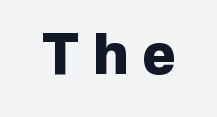
Q: Is the text bold? A: Yes.
Q: Is the text italic (slanted)? A: No, it is upright.
Q: Is the typeface a serif or a sans-serif typeface? A: Sans-serif.
Q: Is the text underlined? A: No.
Q: Is the spacing between letters normal or unusually wide? A: Unusually wide.
Q: Width (condensed, normal, or wide)? A: Normal.
Q: Stroke contrast? A: Low.
Q: x-height? A: Medium.
Q: Monospaced? A: No.
